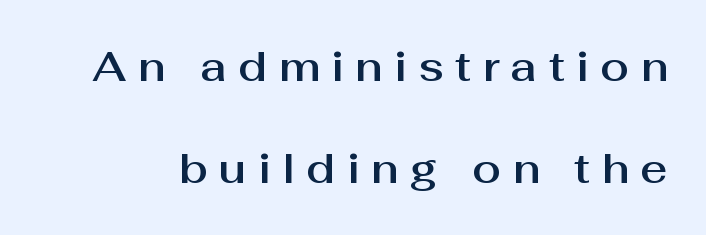
Q: Is the text italic (slanted)? A: No, it is upright.
Q: Is the typeface a serif or a sans-serif typeface? A: Sans-serif.
Q: Is the text underlined? A: No.
Q: Is the spacing between letters normal or unusually wide? A: Unusually wide.
Q: Is the spacing between lines tight, normal or loose? A: Loose.
Q: Width (condensed, normal, or wide)? A: Normal.
Q: Stroke contrast? A: Medium.
Q: x-height? A: Medium.
Q: Monospaced? A: No.
